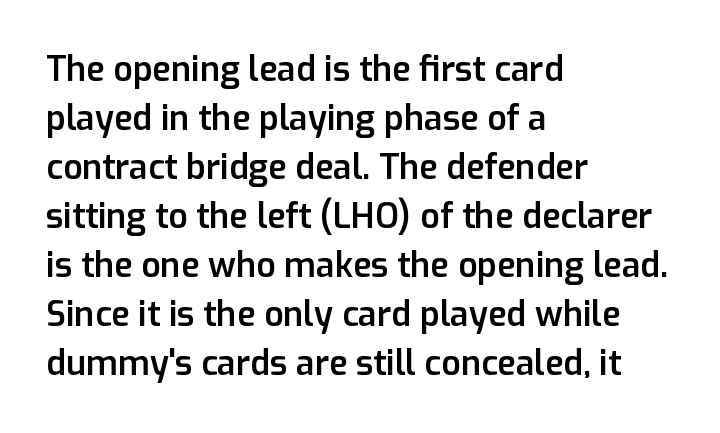
Q: Is the text bold? A: Semi-bold.
Q: Is the text italic (slanted)? A: No, it is upright.
Q: Is the typeface a serif or a sans-serif typeface? A: Sans-serif.
Q: Is the text underlined? A: No.
Q: How is the paragraph aligned? A: Left-aligned.
Q: Is the spacing between letters normal or unusually wide? A: Normal.
Q: Is the spacing between lines tight, normal or loose? A: Normal.
Q: Width (condensed, normal, or wide)? A: Normal.
Q: Stroke contrast? A: Low.
Q: x-height? A: Medium.
Q: Monospaced? A: No.
